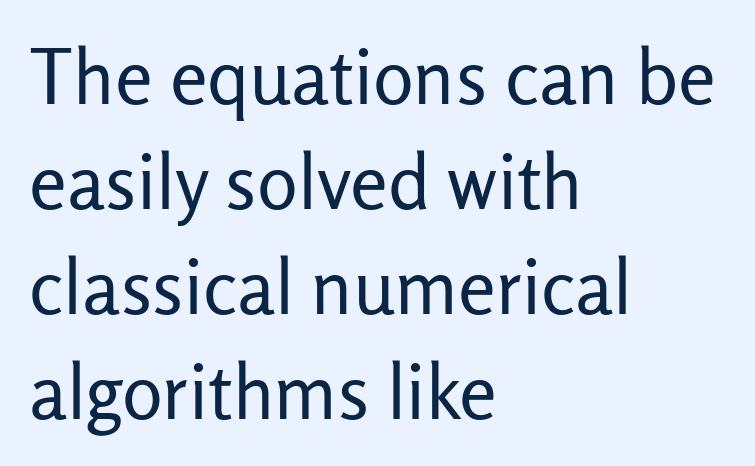
{"serif": "no", "italic": "no", "bold": "no", "weight": "regular", "width": "normal", "stroke_contrast": "low", "x_height": "medium", "monospaced": "no", "underline": "no", "align": "left", "line_spacing": "normal", "line_spacing_ratio": 1.38, "letter_spacing": "normal", "letter_spacing_em": 0.0, "glyph_px": 76}
